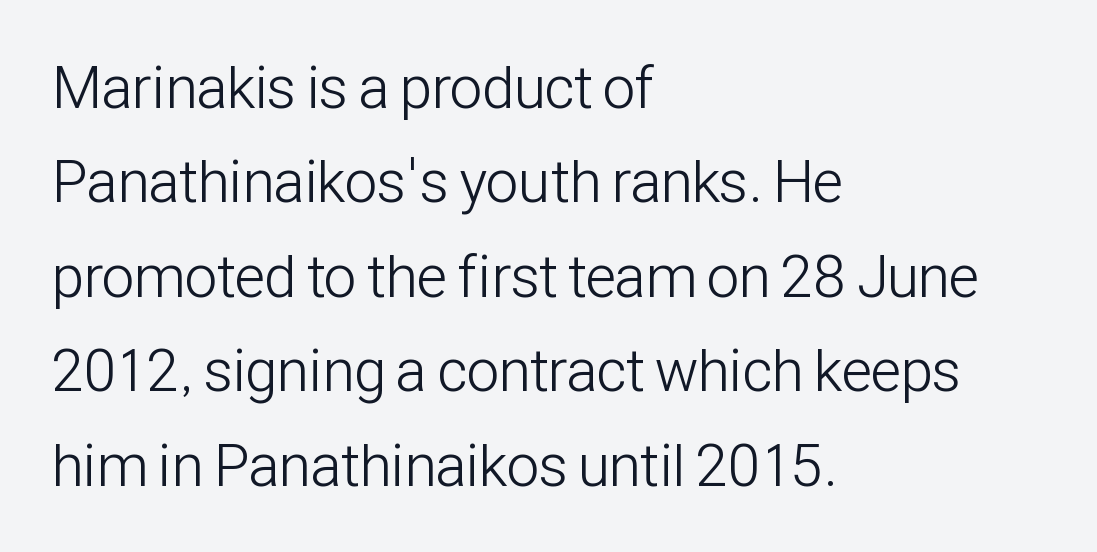
The image shows 59 px light, condensed sans-serif type, upright; set left-aligned, normal line spacing (1.6x), normal letter spacing, not underlined; low stroke contrast and a medium x-height.
